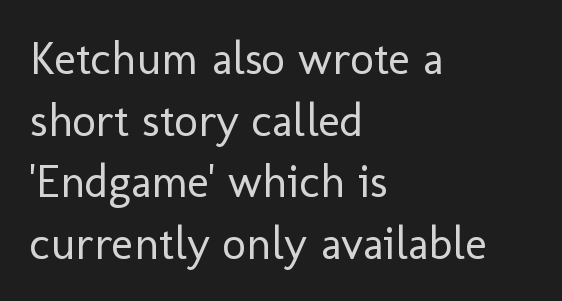
Q: Is the text bold? A: No.
Q: Is the text italic (slanted)? A: No, it is upright.
Q: Is the typeface a serif or a sans-serif typeface? A: Sans-serif.
Q: Is the text underlined? A: No.
Q: How is the paragraph aligned? A: Left-aligned.
Q: Is the spacing between letters normal or unusually wide? A: Normal.
Q: Is the spacing between lines tight, normal or loose? A: Normal.
Q: Width (condensed, normal, or wide)? A: Normal.
Q: Stroke contrast? A: Low.
Q: x-height? A: Medium.
Q: Monospaced? A: No.
